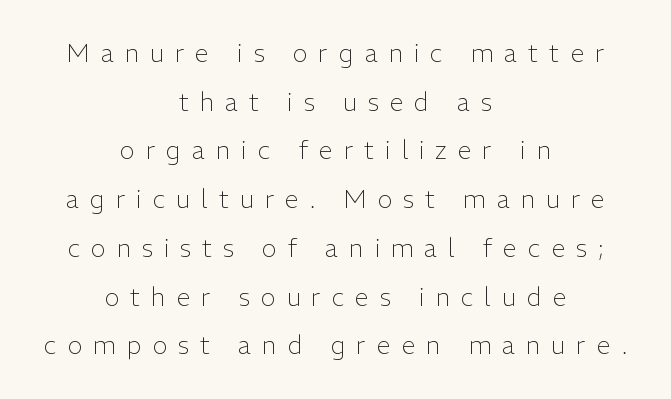
No chunkiness to these letters — they're not bold. Substantial extra tracking has been applied to these lines. This is the regular roman posture of the typeface. This rendering uses center alignment, leaving both contours irregular but symmetric. Reading down the column, the eye jumps a long way to each next line. Glance below the letters and you will spot only blank space.
